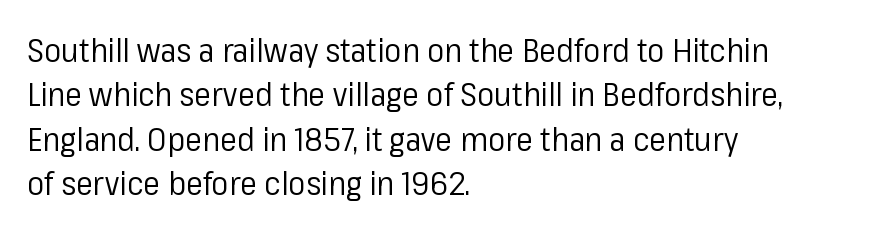
Line starts are locked; line ends wander. How are the letters spaced? Ordinarily, with no added tracking. On a weight scale, this lands at 450 or below. Upright lettering throughout. Are there feet on the stems? There aren't — it's a sans.
